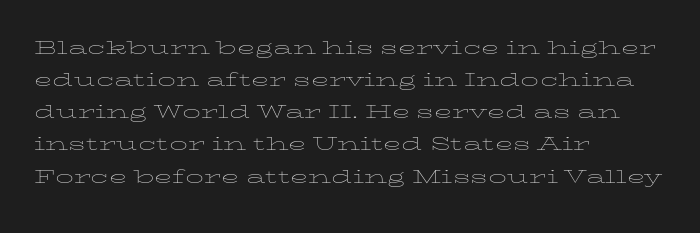
The strip under each line holds only bare page. You could call the tracking neutral — neither tight nor loose. Where is the straight margin? On the left. Upright lettering throughout. The weight tops out at a normal text grade.
